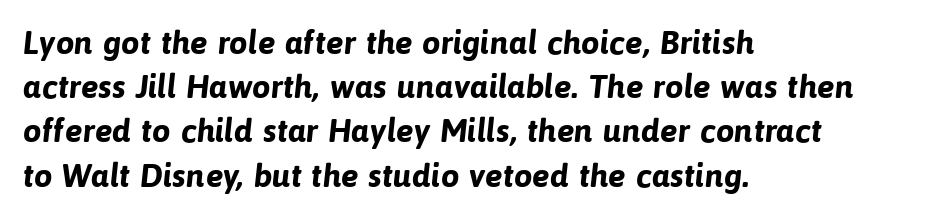
{"serif": "no", "bold": "yes", "weight": "bold", "width": "normal", "stroke_contrast": "low", "x_height": "medium", "monospaced": "no", "underline": "no", "align": "left", "line_spacing": "normal", "line_spacing_ratio": 1.34, "letter_spacing": "normal", "letter_spacing_em": 0.0, "glyph_px": 33}
